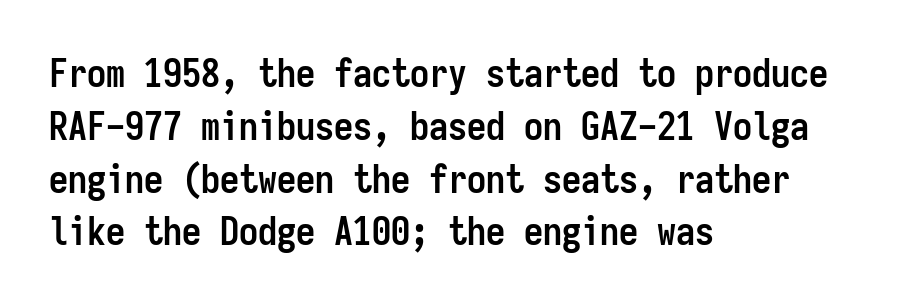
{"serif": "no", "italic": "no", "bold": "yes", "weight": "semibold", "width": "condensed", "stroke_contrast": "low", "x_height": "medium", "monospaced": "yes", "underline": "no", "align": "left", "line_spacing": "normal", "line_spacing_ratio": 1.39, "letter_spacing": "normal", "letter_spacing_em": 0.0, "glyph_px": 38}
